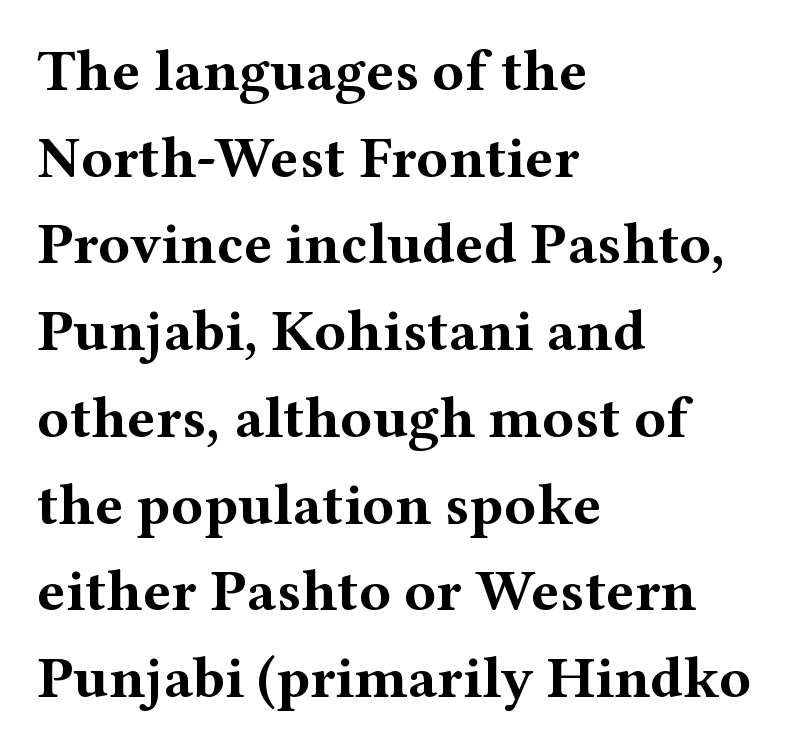
You could call the tracking neutral — neither tight nor loose. What weight is shown? A full bold with thick strokes. These lines are rendered in a variable-pitch font. The type sits square on the baseline with zero lean. Typeset ragged right — the left edge is the straight one. What's the leading like? Ordinary, nothing unusual.
